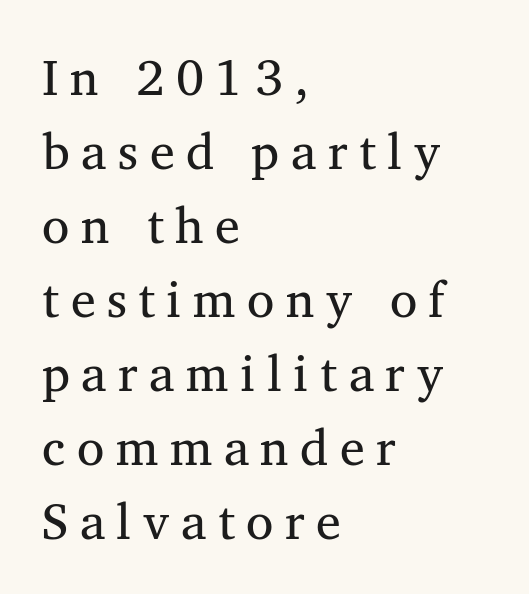
{"serif": "yes", "width": "normal", "stroke_contrast": "medium", "x_height": "medium", "monospaced": "no", "underline": "no", "align": "left", "line_spacing": "normal", "line_spacing_ratio": 1.48, "letter_spacing": "wide", "letter_spacing_em": 0.23, "glyph_px": 50}
